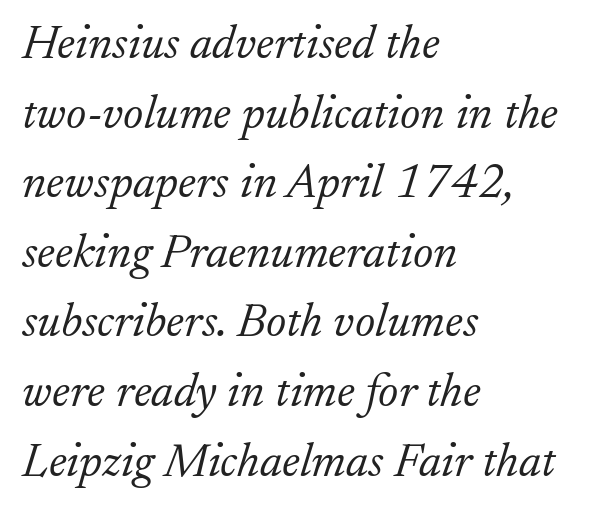
Q: Is the text bold? A: No.
Q: Is the text italic (slanted)? A: Yes, it leans right by about 17 degrees.
Q: Is the typeface a serif or a sans-serif typeface? A: Serif.
Q: Is the text underlined? A: No.
Q: How is the paragraph aligned? A: Left-aligned.
Q: Is the spacing between letters normal or unusually wide? A: Normal.
Q: Is the spacing between lines tight, normal or loose? A: Normal.
Q: Width (condensed, normal, or wide)? A: Normal.
Q: Stroke contrast? A: Low.
Q: x-height? A: Small.
Q: Monospaced? A: No.
